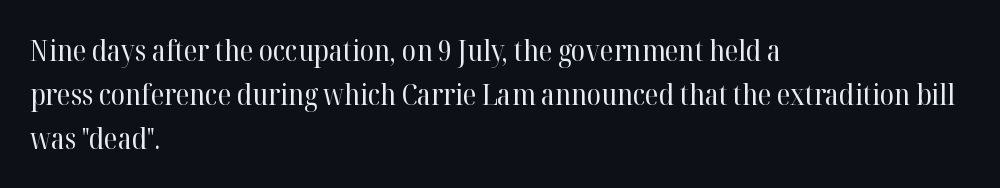
Think of a printed novel: that variable character pitch is what you see here. Regarding serifs, this sample has them. These lines sit exactly where default settings would place them. These lines were composed using upright roman letters. The text block is weighted toward the left margin, trailing off unevenly rightward.
